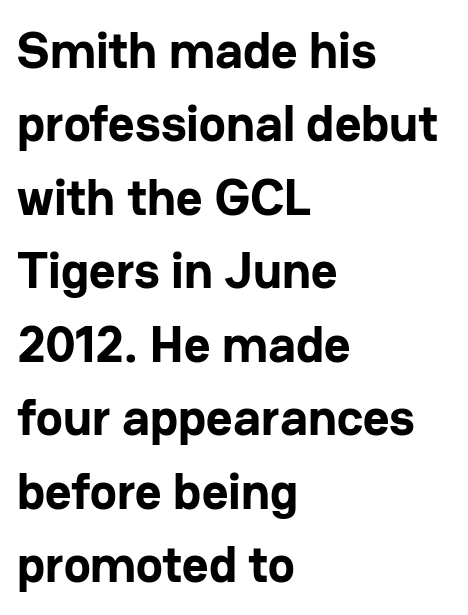
Character widths vary here, with narrow letters taking less room than wide ones. This rendering leaves character spacing at its baseline value. The text was rendered using a sans face with plain stroke endings. The text block is weighted toward the left margin, trailing off unevenly rightward.
